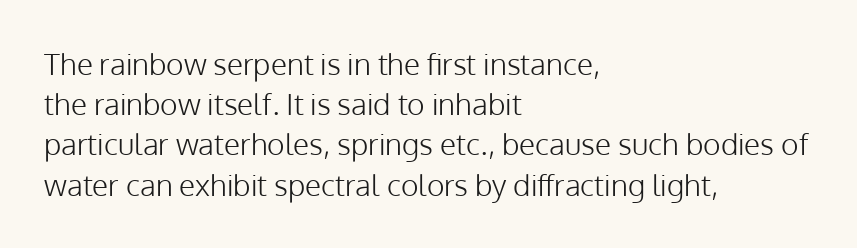
The image shows 30 px light sans-serif type, upright; set left-aligned, normal line spacing (1.34x), normal letter spacing, not underlined; low stroke contrast and a medium x-height.
